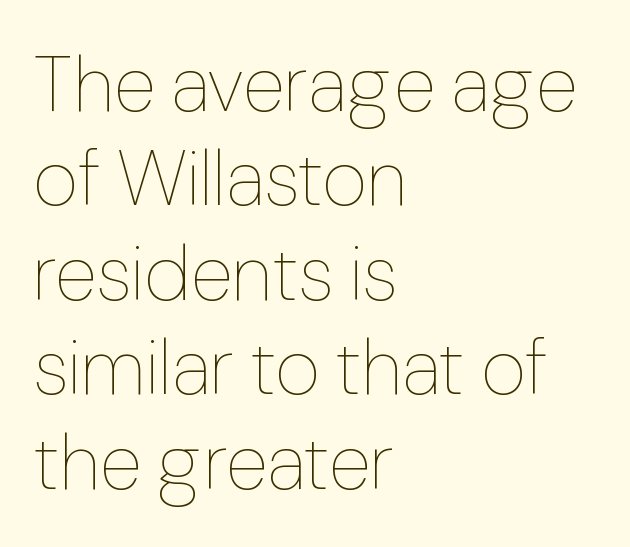
A light-to-regular cut is what we see here. This sample uses plain, unmodified letter spacing. The passage is arranged the way most books set body copy — flush left. If you drew a line through each stem, it would be perfectly vertical. Has an underline been added? It has not. The face used here is proportionally spaced, like ordinary book or web type.
